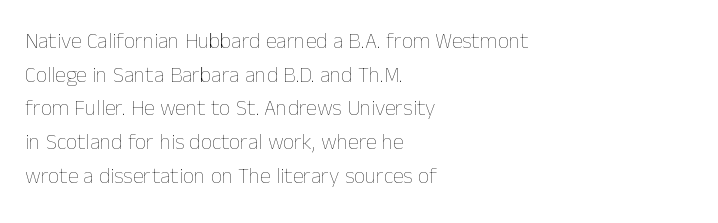
{"italic": "no", "bold": "no", "underline": "no", "align": "left", "line_spacing": "normal", "line_spacing_ratio": 1.53, "letter_spacing": "normal", "letter_spacing_em": 0.0, "glyph_px": 22}
